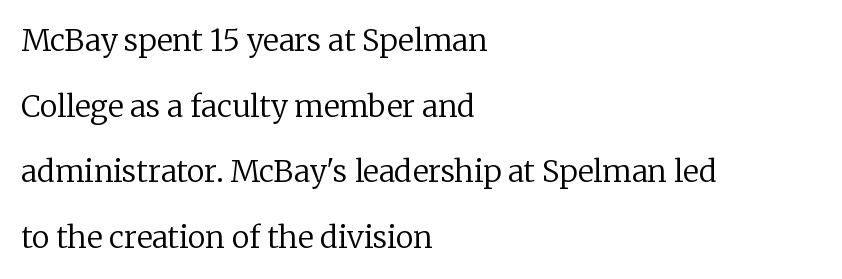
The image shows 30 px regular-weight serif type, upright; set left-aligned, loose line spacing (2.19x), normal letter spacing, not underlined; low stroke contrast and a medium x-height.
